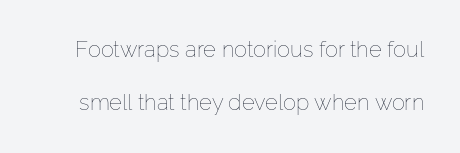
{"italic": "no", "bold": "no", "underline": "no", "line_spacing": "loose", "line_spacing_ratio": 2.43, "letter_spacing": "normal", "letter_spacing_em": 0.0, "glyph_px": 22}
